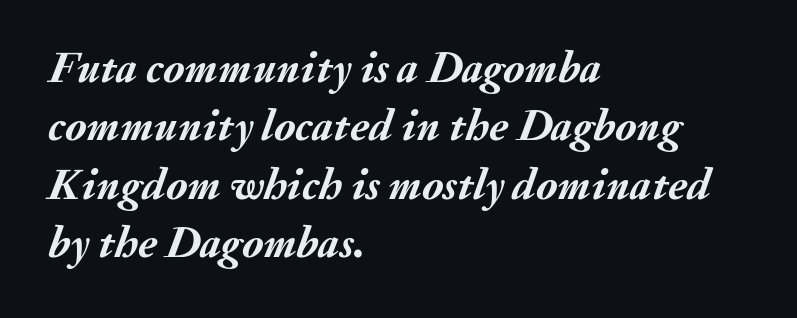
The image shows 45 px semibold type, italic (leaning right); set left-aligned, normal line spacing (1.3x), normal letter spacing, not underlined; medium stroke contrast and a small x-height.
